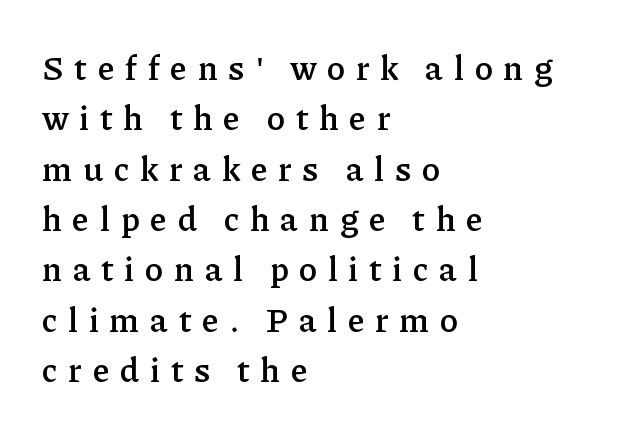
Proportional: the letters do not fall into vertical columns. Strokes here are thickened, but only to semibold level. Is the letter spacing exaggerated? Yes — the characters are pushed far apart. What kind of face is this? One with serifs. Visually the block forms a straight wall on the left and a jagged coastline on the right. Ascenders rise straight up at ninety degrees.
